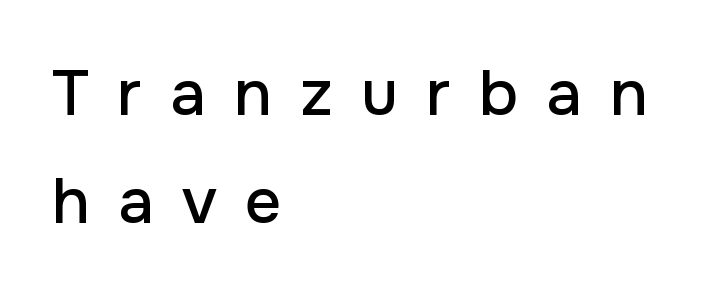
The lettering stays uniformly vertical, giving the passage a roman look. Notice how descenders clear the ascenders below comfortably — that's standard leading. The rendering shows plain stroke endings on the letterforms — a sans-serif design. The gap between lines stays unmarked.
